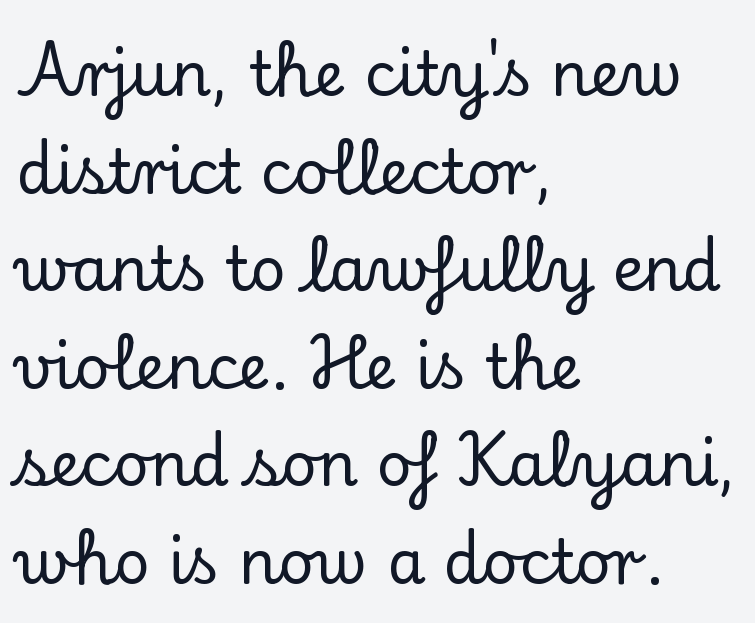
Q: Is the text italic (slanted)? A: No, it is upright.
Q: Is the typeface a serif or a sans-serif typeface? A: Serif.
Q: Is the text underlined? A: No.
Q: How is the paragraph aligned? A: Left-aligned.
Q: Is the spacing between letters normal or unusually wide? A: Normal.
Q: Is the spacing between lines tight, normal or loose? A: Normal.
Q: Width (condensed, normal, or wide)? A: Normal.
Q: Stroke contrast? A: Low.
Q: x-height? A: Small.
Q: Monospaced? A: No.
